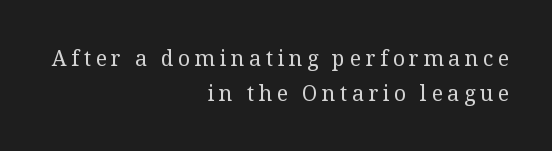
The image shows 21 px text type, upright; set right-aligned, normal line spacing (1.65x), unusually wide letter spacing (+0.22 em), not underlined.
